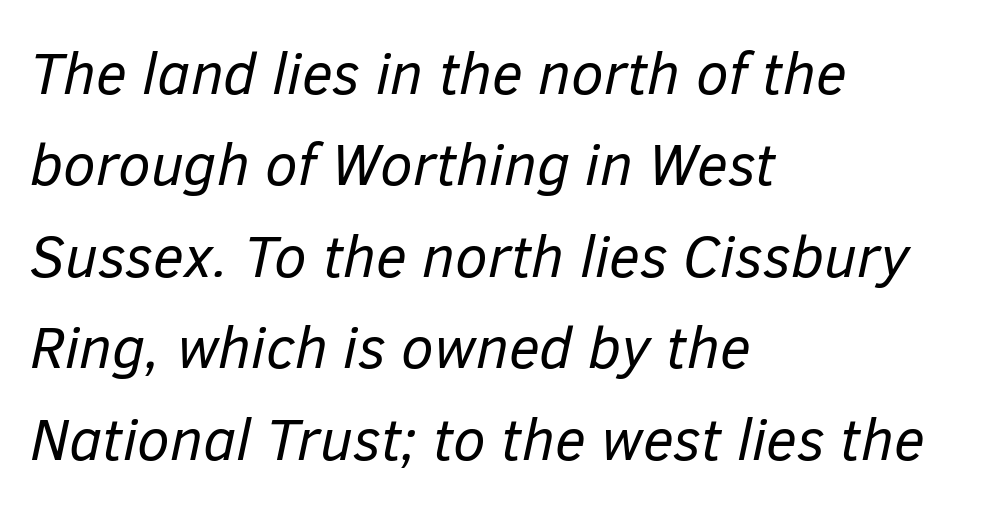
Caption: standard tracking, unaltered. You could not count columns in this text — the font is proportionally spaced. Students, observe: this is what conventionally led text looks like. Would a proofreader flag this as italicized? Yes.
